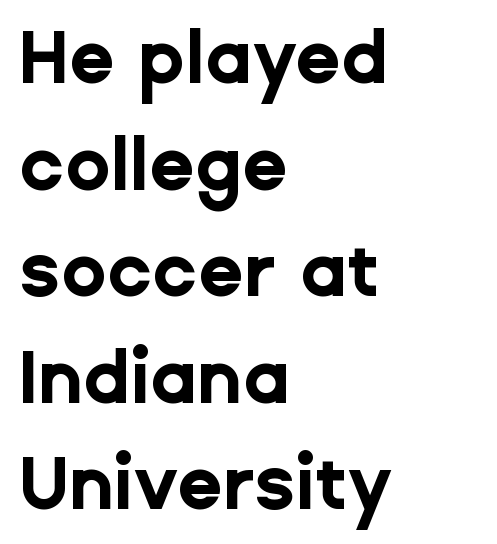
You'd pick this weight for a headline — it's a proper bold. Letter spacing: default. Casual observation: everything's shoved over to the left. These lines were composed using upright roman letters.
